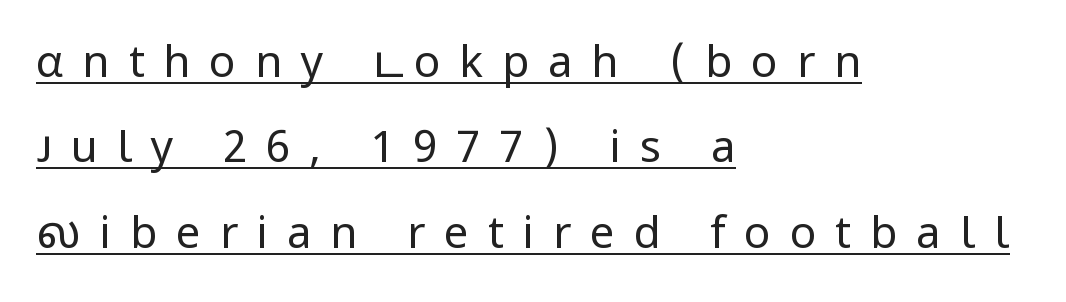
{"serif": "no", "italic": "no", "bold": "no", "weight": "regular", "width": "normal", "stroke_contrast": "low", "x_height": "medium", "monospaced": "no", "underline": "yes", "align": "left", "line_spacing": "loose", "line_spacing_ratio": 1.94, "letter_spacing": "wide", "letter_spacing_em": 0.43, "glyph_px": 44}
